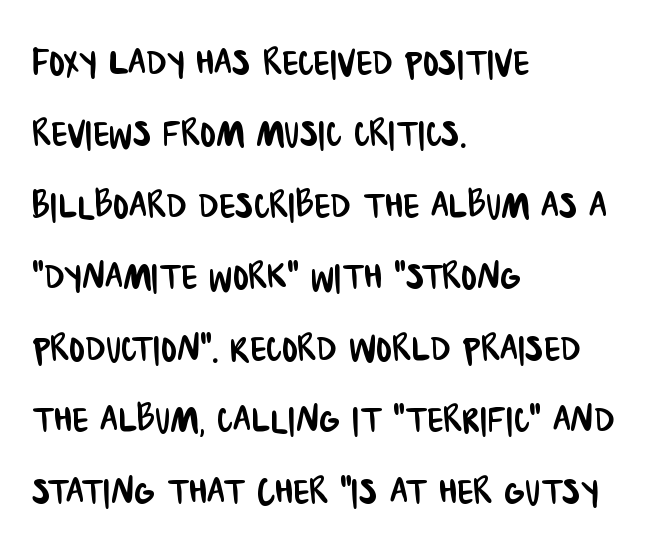
The characters display no serif detailing; their extremities are plain. Compared with typical body copy, the letter spacing here is the same. The paragraph shown leans on its left margin. The space between consecutive lines is moderate. The words here are not underlined. Note the varied advance widths — an 'i' is clearly narrower than an 'm'.
